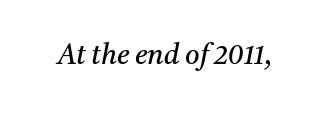
The image shows 28 px regular-weight serif type, italic (leaning right); set normal letter spacing, not underlined; medium stroke contrast and a medium x-height.
